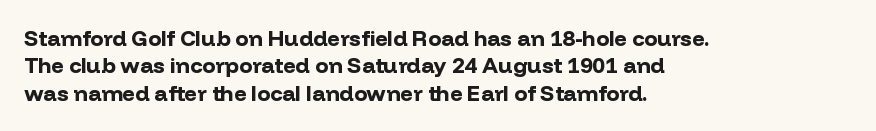
{"italic": "no", "bold": "yes", "underline": "no", "align": "left", "line_spacing": "normal", "line_spacing_ratio": 1.25, "letter_spacing": "normal", "letter_spacing_em": 0.0, "glyph_px": 22}
